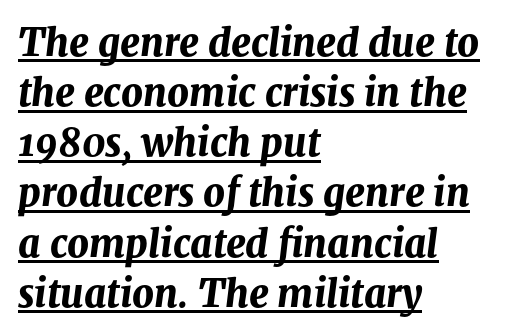
The image shows 38 px bold type, italic (leaning right); set left-aligned, normal line spacing (1.32x), normal letter spacing, underlined; medium stroke contrast and a medium x-height.
